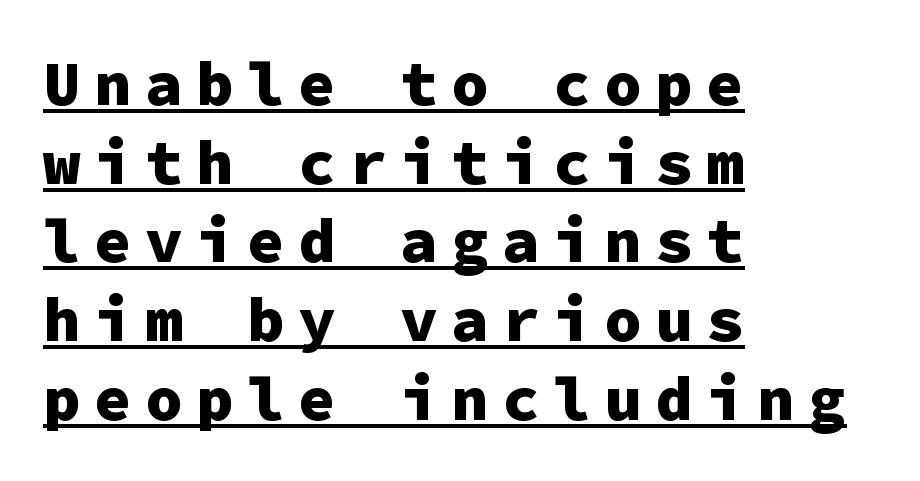
{"serif": "no", "italic": "no", "bold": "yes", "weight": "heavy", "width": "normal", "stroke_contrast": "low", "x_height": "medium", "monospaced": "yes", "underline": "yes", "align": "left", "line_spacing": "normal", "line_spacing_ratio": 1.25, "letter_spacing": "wide", "letter_spacing_em": 0.21, "glyph_px": 63}
